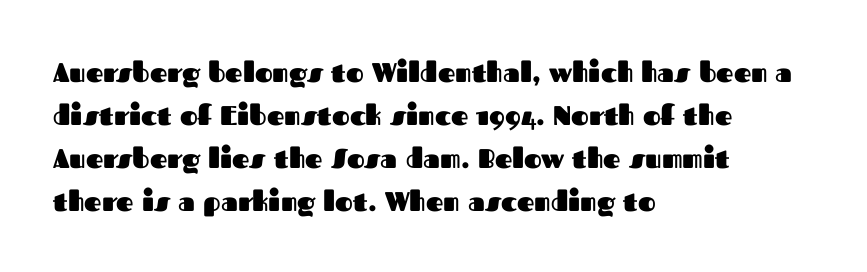
Typesetter's note: full bold, strokes at maximum text heaviness. Quick note: interline space is typical. Compared with a centered layout, this one pins lines to the left instead. Tall strokes in this sample are plumb rather than angled. The tracking reads as untouched default to a designer's eye. Has an underline been added? It has not.
